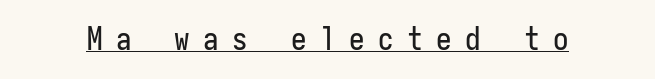
The image shows 31 px condensed sans-serif type, upright, monospaced; set unusually wide letter spacing (+0.44 em), underlined; low stroke contrast and a medium x-height.
